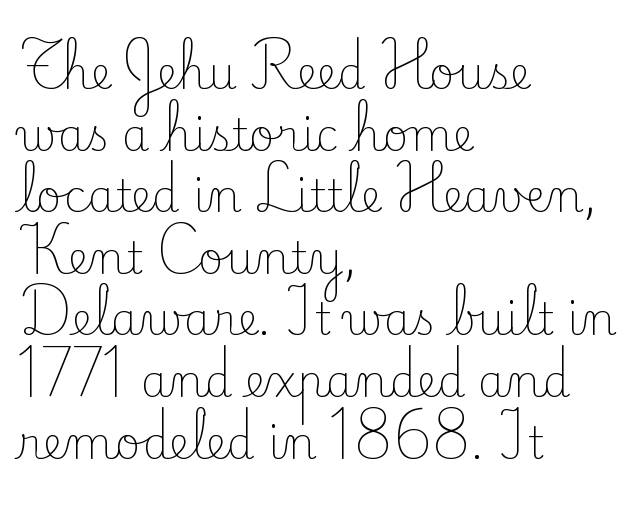
Q: Is the text bold? A: No.
Q: Is the text italic (slanted)? A: No, it is upright.
Q: Is the typeface a serif or a sans-serif typeface? A: Serif.
Q: Is the text underlined? A: No.
Q: How is the paragraph aligned? A: Left-aligned.
Q: Is the spacing between letters normal or unusually wide? A: Normal.
Q: Is the spacing between lines tight, normal or loose? A: Normal.
Q: Width (condensed, normal, or wide)? A: Normal.
Q: Stroke contrast? A: Low.
Q: x-height? A: Small.
Q: Monospaced? A: No.
